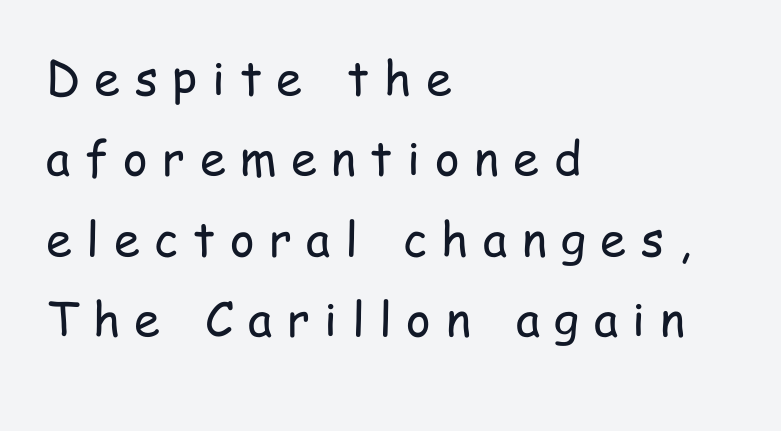
Q: Is the text bold? A: No.
Q: Is the text italic (slanted)? A: No, it is upright.
Q: Is the typeface a serif or a sans-serif typeface? A: Sans-serif.
Q: Is the text underlined? A: No.
Q: How is the paragraph aligned? A: Left-aligned.
Q: Is the spacing between letters normal or unusually wide? A: Unusually wide.
Q: Width (condensed, normal, or wide)? A: Condensed.
Q: Stroke contrast? A: Low.
Q: x-height? A: Medium.
Q: Monospaced? A: No.
